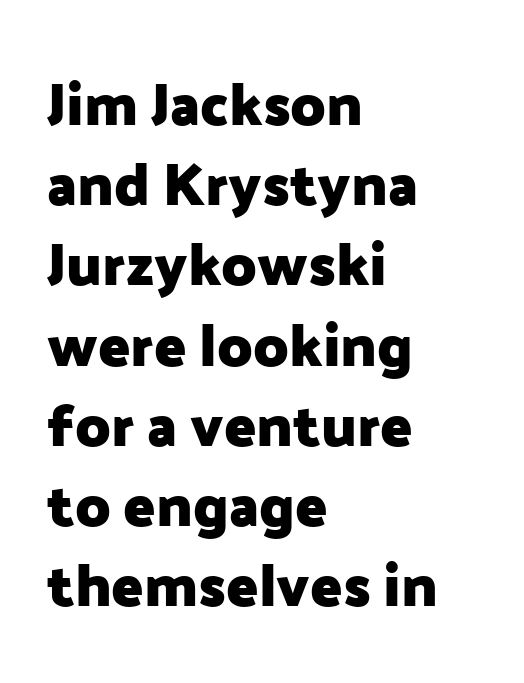
The image shows 59 px heavy sans-serif type, upright; set left-aligned, normal line spacing (1.36x), normal letter spacing, not underlined; low stroke contrast and a medium x-height.
